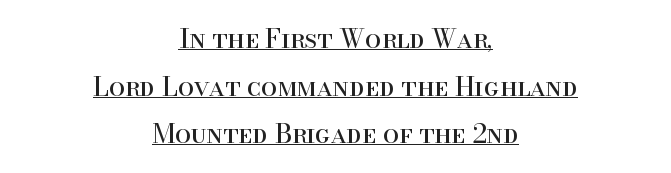
The image shows 26 px text type, upright; set centered, line spacing 1.83x, normal letter spacing, underlined.
